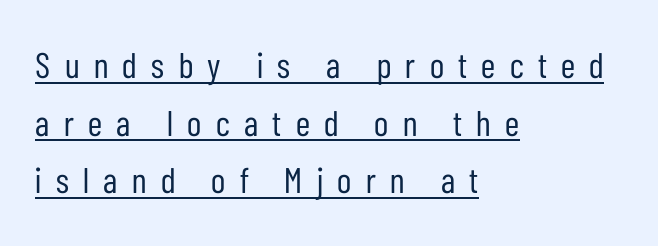
The image shows 36 px regular-weight, condensed sans-serif type, upright; set left-aligned, normal line spacing (1.6x), unusually wide letter spacing (+0.4 em), underlined; low stroke contrast and a medium x-height.
